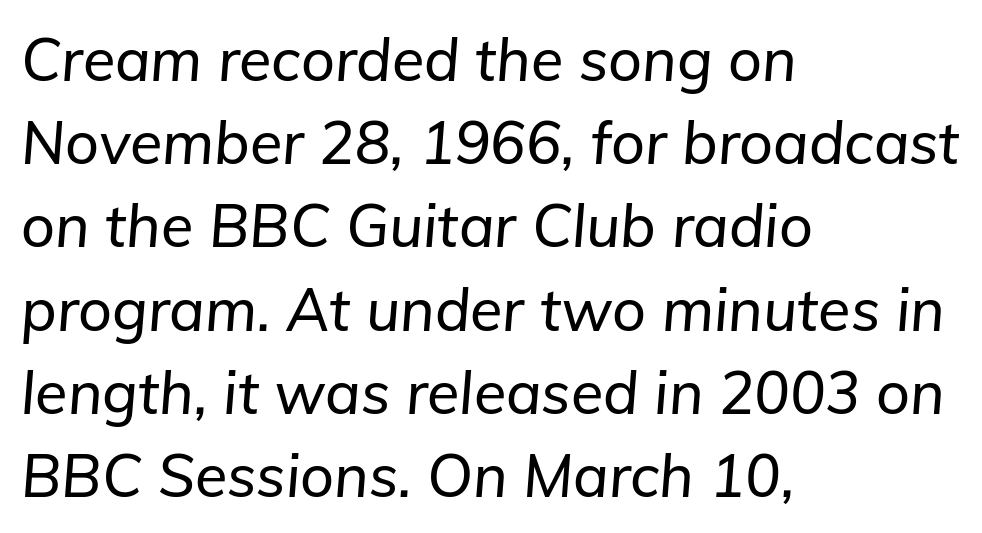
Q: Is the text italic (slanted)? A: Yes, it leans right by about 5 degrees.
Q: Is the text underlined? A: No.
Q: How is the paragraph aligned? A: Left-aligned.
Q: Is the spacing between letters normal or unusually wide? A: Normal.
Q: Is the spacing between lines tight, normal or loose? A: Normal.
Q: Width (condensed, normal, or wide)? A: Normal.
Q: Stroke contrast? A: Low.
Q: x-height? A: Medium.
Q: Monospaced? A: No.
